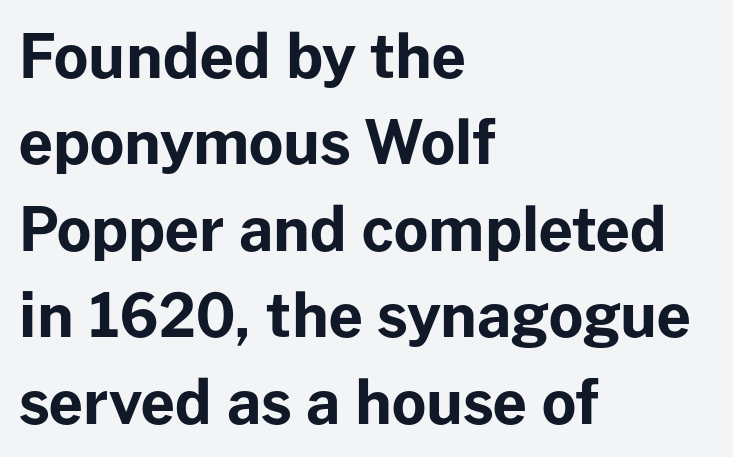
The image shows 60 px bold sans-serif type, upright; set left-aligned, normal line spacing (1.44x), normal letter spacing, not underlined; low stroke contrast and a medium x-height.
